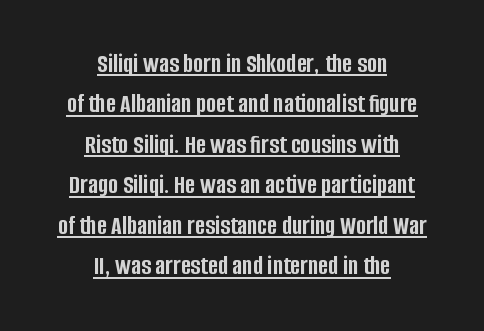
Q: Is the text bold? A: Yes.
Q: Is the text italic (slanted)? A: No, it is upright.
Q: Is the text underlined? A: Yes.
Q: How is the paragraph aligned? A: Centered.
Q: Is the spacing between letters normal or unusually wide? A: Normal.
Q: Is the spacing between lines tight, normal or loose? A: Normal.
